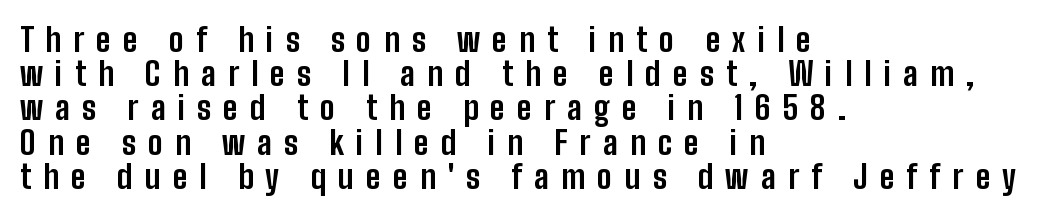
Q: Is the text bold? A: Yes.
Q: Is the text italic (slanted)? A: No, it is upright.
Q: Is the typeface a serif or a sans-serif typeface? A: Sans-serif.
Q: Is the text underlined? A: No.
Q: How is the paragraph aligned? A: Left-aligned.
Q: Is the spacing between letters normal or unusually wide? A: Unusually wide.
Q: Is the spacing between lines tight, normal or loose? A: Tight.
Q: Width (condensed, normal, or wide)? A: Condensed.
Q: Stroke contrast? A: Low.
Q: x-height? A: Medium.
Q: Monospaced? A: No.
